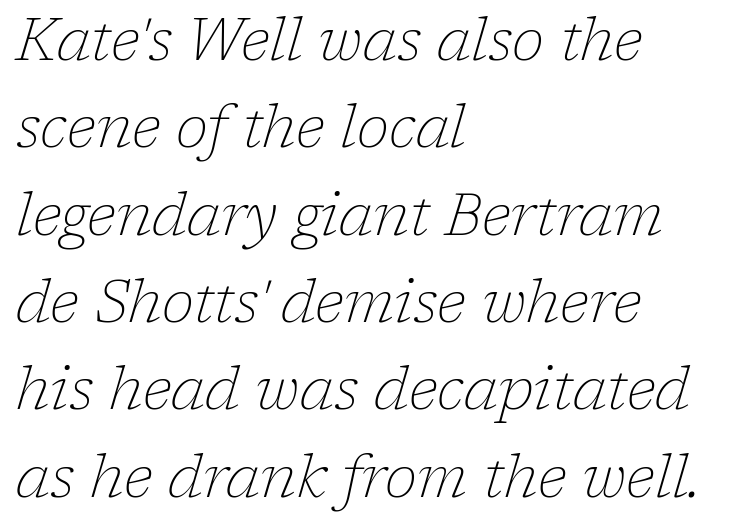
Q: Is the text bold? A: No.
Q: Is the text italic (slanted)? A: Yes, it leans right by about 17 degrees.
Q: Is the typeface a serif or a sans-serif typeface? A: Serif.
Q: Is the text underlined? A: No.
Q: How is the paragraph aligned? A: Left-aligned.
Q: Is the spacing between letters normal or unusually wide? A: Normal.
Q: Is the spacing between lines tight, normal or loose? A: Normal.
Q: Width (condensed, normal, or wide)? A: Normal.
Q: Stroke contrast? A: Low.
Q: x-height? A: Medium.
Q: Monospaced? A: No.
